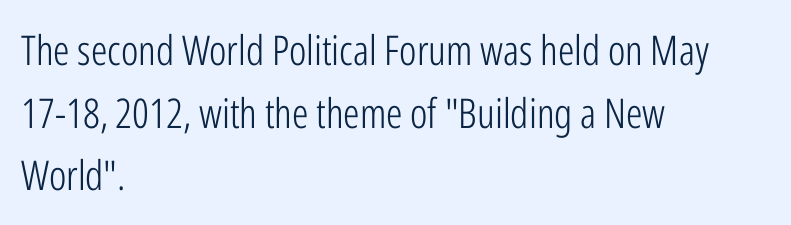
The image shows 41 px light, condensed sans-serif type, upright; set left-aligned, normal line spacing (1.53x), normal letter spacing, not underlined; low stroke contrast and a medium x-height.
